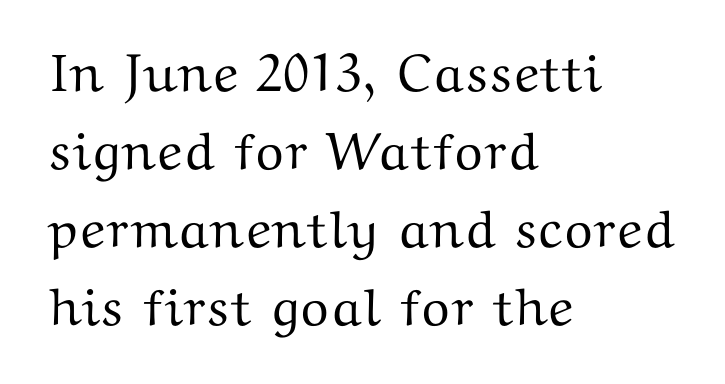
The image shows 53 px wide serif type, upright; set left-aligned, normal line spacing (1.47x), normal letter spacing, not underlined; medium stroke contrast and a medium x-height.
